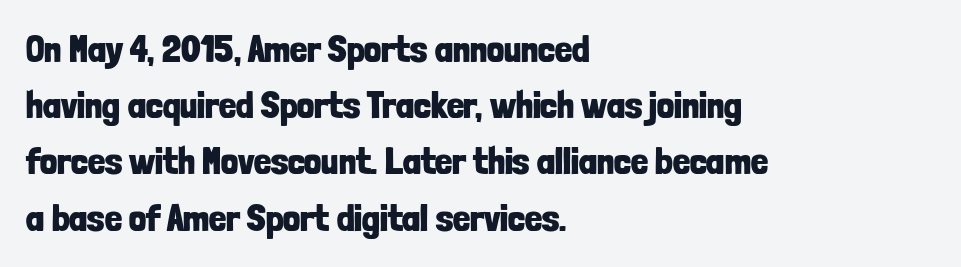
Q: Is the text bold? A: Yes.
Q: Is the text italic (slanted)? A: No, it is upright.
Q: Is the typeface a serif or a sans-serif typeface? A: Sans-serif.
Q: Is the text underlined? A: No.
Q: How is the paragraph aligned? A: Left-aligned.
Q: Is the spacing between letters normal or unusually wide? A: Normal.
Q: Is the spacing between lines tight, normal or loose? A: Normal.
Q: Width (condensed, normal, or wide)? A: Condensed.
Q: Stroke contrast? A: Low.
Q: x-height? A: Medium.
Q: Monospaced? A: No.
